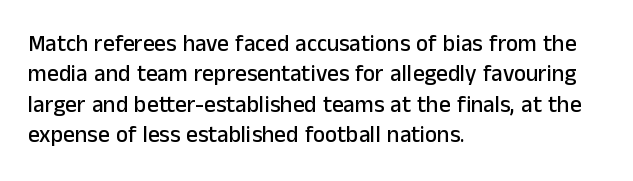
Q: Is the text italic (slanted)? A: No, it is upright.
Q: Is the text underlined? A: No.
Q: How is the paragraph aligned? A: Left-aligned.
Q: Is the spacing between letters normal or unusually wide? A: Normal.
Q: Is the spacing between lines tight, normal or loose? A: Normal.
